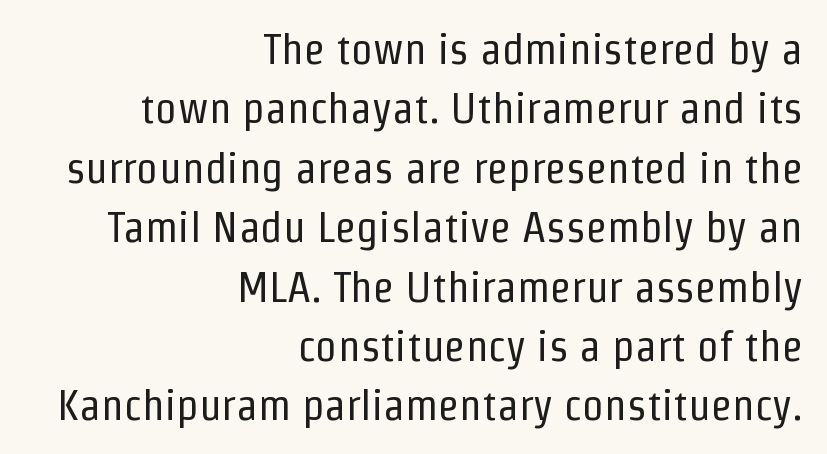
{"serif": "no", "italic": "no", "bold": "no", "weight": "regular", "width": "condensed", "stroke_contrast": "low", "x_height": "medium", "monospaced": "no", "underline": "no", "align": "right", "line_spacing": "normal", "line_spacing_ratio": 1.35, "letter_spacing": "normal", "letter_spacing_em": 0.0, "glyph_px": 44}
